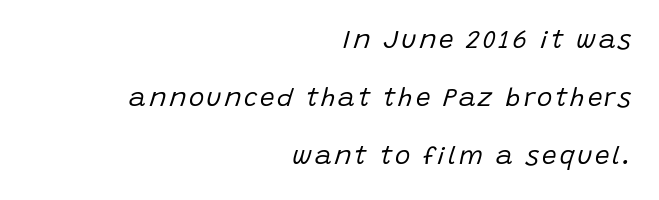
Q: Is the text bold? A: No.
Q: Is the text italic (slanted)? A: Yes, it leans right by about 15 degrees.
Q: Is the text underlined? A: No.
Q: How is the paragraph aligned? A: Right-aligned.
Q: Is the spacing between lines tight, normal or loose? A: Loose.
